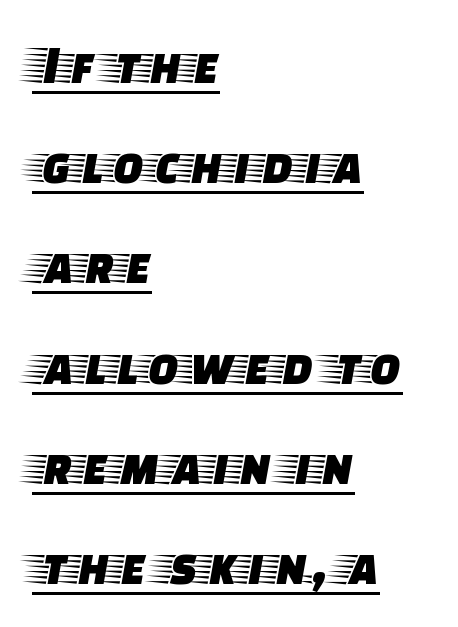
{"serif": "yes", "width": "wide", "stroke_contrast": "low", "x_height": "large", "monospaced": "no", "underline": "yes", "align": "left", "line_spacing_ratio": 1.79, "letter_spacing": "normal", "letter_spacing_em": 0.0, "glyph_px": 56}
